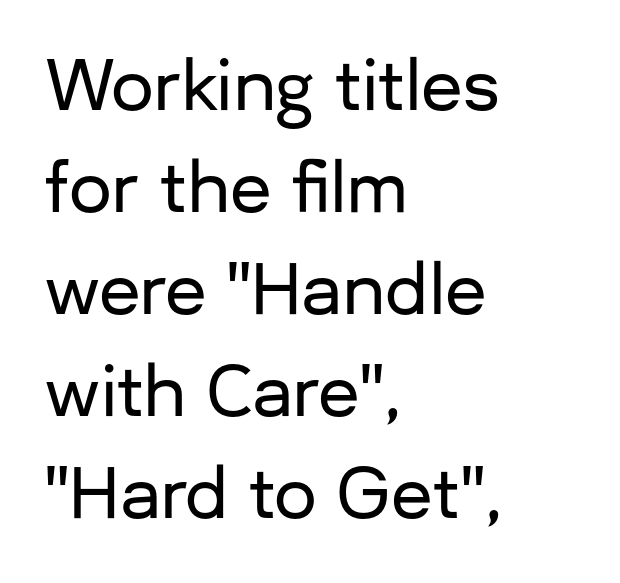
{"serif": "no", "italic": "no", "width": "normal", "stroke_contrast": "low", "x_height": "medium", "monospaced": "no", "underline": "no", "align": "left", "line_spacing": "normal", "line_spacing_ratio": 1.5, "letter_spacing": "normal", "letter_spacing_em": 0.0, "glyph_px": 68}
